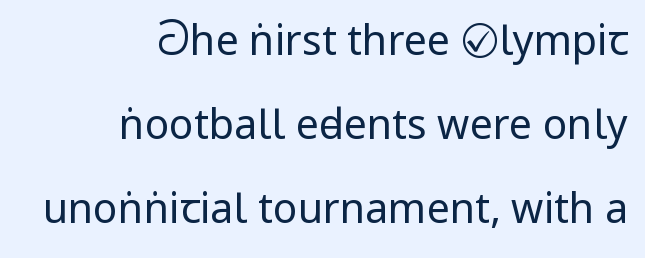
Q: Is the text bold? A: No.
Q: Is the text italic (slanted)? A: No, it is upright.
Q: Is the typeface a serif or a sans-serif typeface? A: Sans-serif.
Q: Is the text underlined? A: No.
Q: How is the paragraph aligned? A: Right-aligned.
Q: Is the spacing between letters normal or unusually wide? A: Normal.
Q: Is the spacing between lines tight, normal or loose? A: Loose.
Q: Width (condensed, normal, or wide)? A: Condensed.
Q: Stroke contrast? A: Low.
Q: x-height? A: Large.
Q: Monospaced? A: No.
